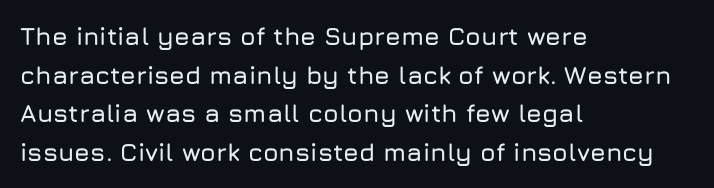
Inter-character spacing is left at the font's built-in metrics. Quick note: underline off. Horizontal alignment here is leftward, the default for most running prose. Posture: vertical. Line spacing here is normal.
